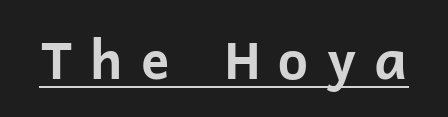
{"serif": "no", "italic": "no", "bold": "yes", "weight": "bold", "width": "normal", "stroke_contrast": "low", "x_height": "medium", "monospaced": "no", "underline": "yes", "letter_spacing": "wide", "letter_spacing_em": 0.33, "glyph_px": 53}
